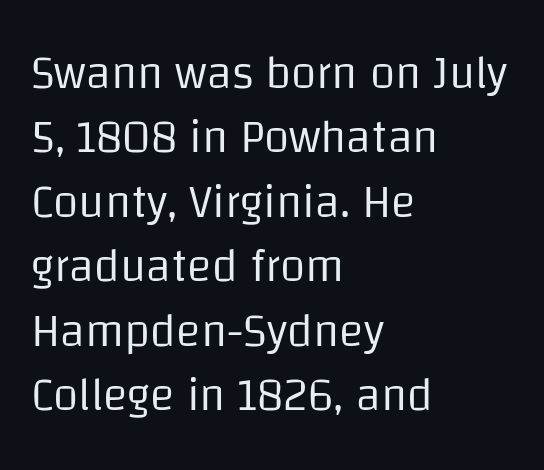
The image shows 46 px regular-weight sans-serif type, upright; set left-aligned, normal line spacing (1.4x), normal letter spacing, not underlined; low stroke contrast and a large x-height.
